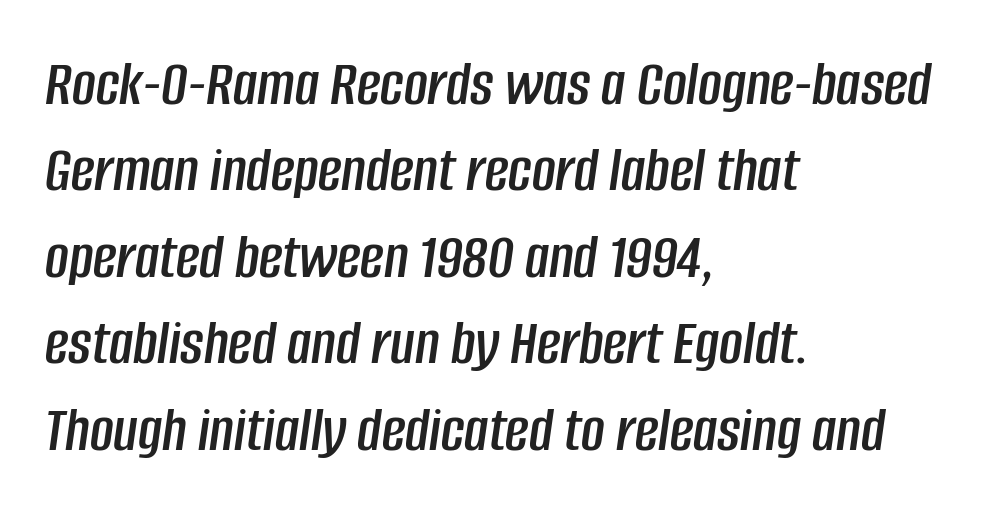
Nobody touched the tracking dial on this one. Looks like regular typesetting: each glyph gets only the width it needs. Is there much room between lines? A standard amount, neither cramped nor airy. An italicized treatment has been applied to the whole sample. This rendering features lettering with no underline. A classic flush-left, rag-right setting is used for this passage.
